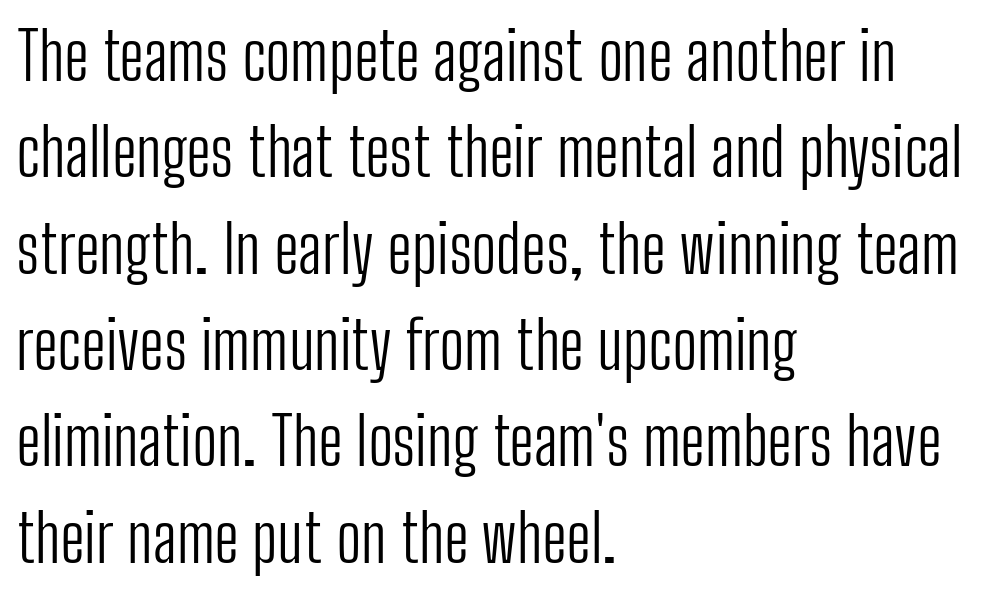
The image shows 66 px light, condensed sans-serif type, upright; set left-aligned, normal line spacing (1.46x), normal letter spacing, not underlined; low stroke contrast and a medium x-height.
